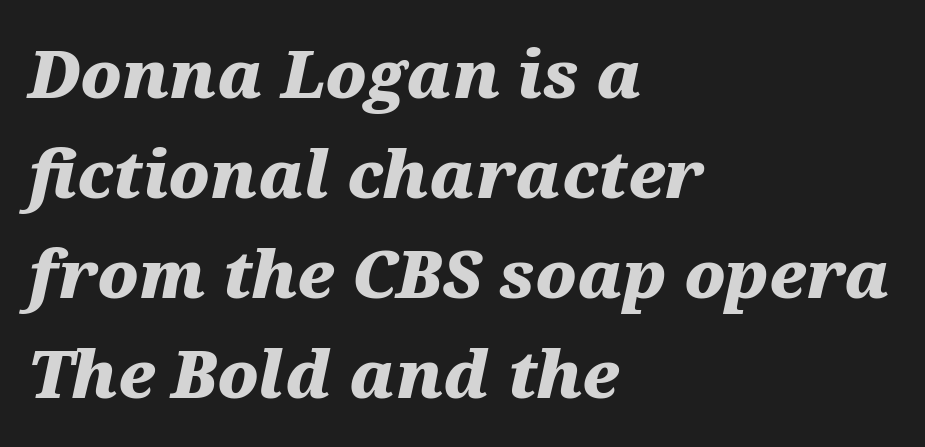
Q: Is the text bold? A: Yes.
Q: Is the text italic (slanted)? A: Yes, it leans right by about 12 degrees.
Q: Is the text underlined? A: No.
Q: How is the paragraph aligned? A: Left-aligned.
Q: Is the spacing between letters normal or unusually wide? A: Normal.
Q: Is the spacing between lines tight, normal or loose? A: Normal.
Q: Width (condensed, normal, or wide)? A: Wide.
Q: Stroke contrast? A: Medium.
Q: x-height? A: Medium.
Q: Monospaced? A: No.
